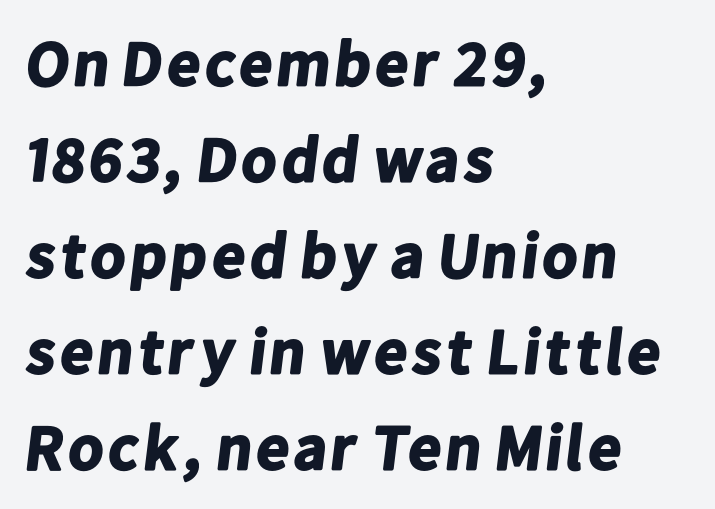
Notice how thick the strokes are: this is what a full bold looks like. Varying glyph widths throughout — classic text-font behaviour. The rendering anchors every line to the left-hand side. Observe the ordinary spacing: letters are neighbours, not strangers. Type without underlining.
